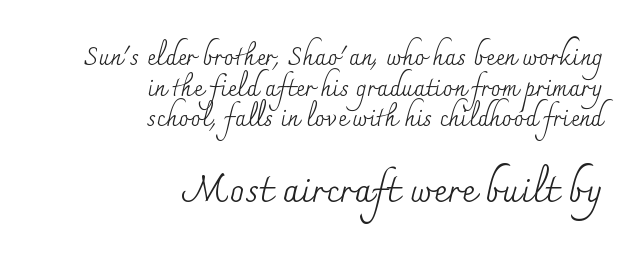
The image shows 37 px regular-weight serif type; set right-aligned, line spacing 1.23x, normal letter spacing, not underlined; the second (bottom) block is 1.48x larger; medium stroke contrast and a small x-height.
